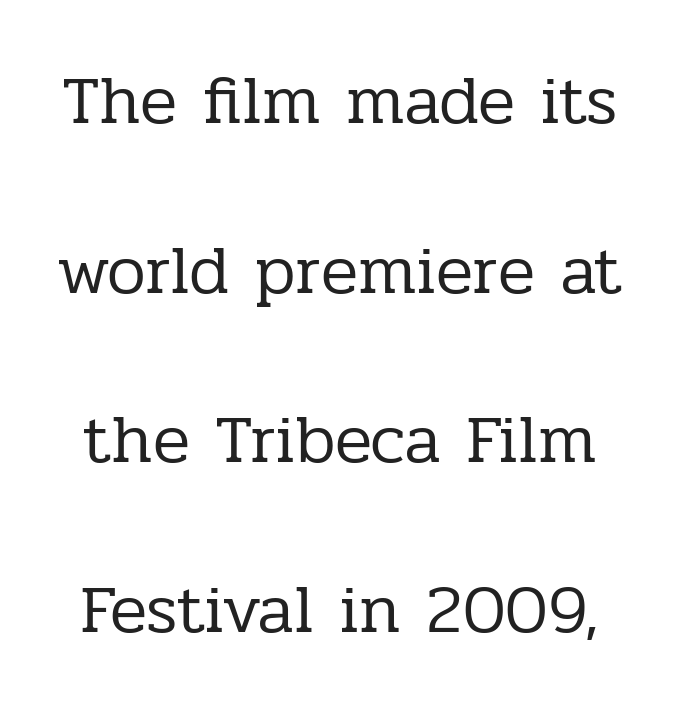
The image shows 69 px regular-weight serif type, upright; set loose line spacing (2.46x), normal letter spacing, not underlined; low stroke contrast and a medium x-height.
